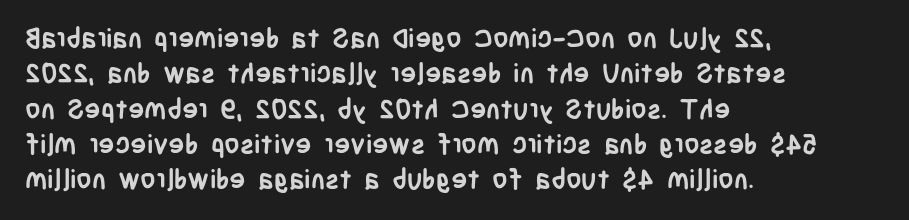
The image shows 27 px bold type, upright; set left-aligned, normal line spacing (1.31x), normal letter spacing, not underlined.
